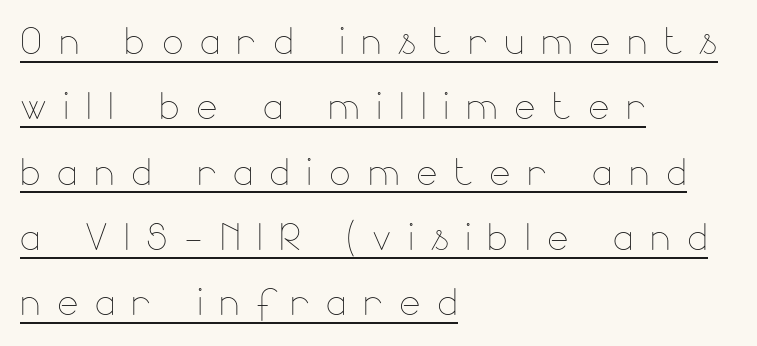
Q: Is the text bold? A: No.
Q: Is the text italic (slanted)? A: No, it is upright.
Q: Is the text underlined? A: Yes.
Q: How is the paragraph aligned? A: Left-aligned.
Q: Is the spacing between letters normal or unusually wide? A: Unusually wide.
Q: Is the spacing between lines tight, normal or loose? A: Normal.
Q: Width (condensed, normal, or wide)? A: Normal.
Q: Stroke contrast? A: Low.
Q: x-height? A: Small.
Q: Monospaced? A: No.
